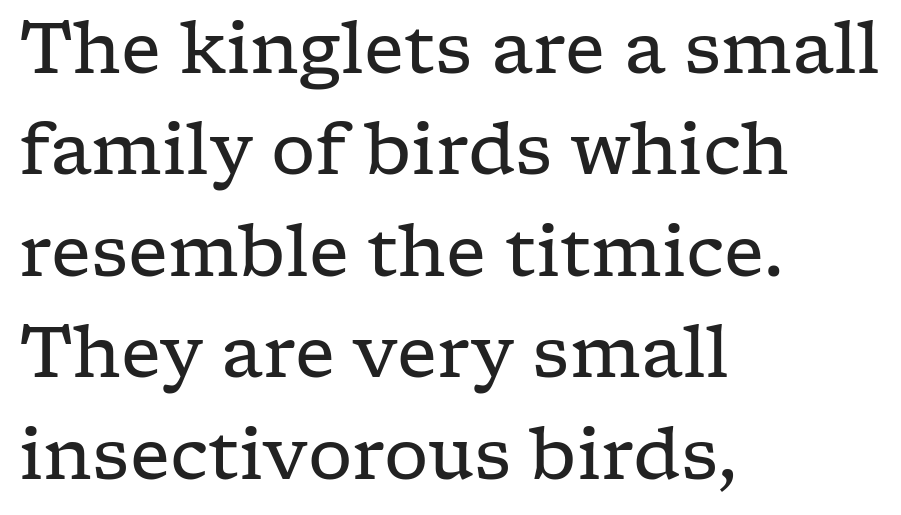
{"serif": "yes", "italic": "no", "bold": "no", "weight": "regular", "width": "wide", "stroke_contrast": "low", "x_height": "medium", "monospaced": "no", "underline": "no", "align": "left", "line_spacing": "normal", "line_spacing_ratio": 1.45, "letter_spacing": "normal", "letter_spacing_em": 0.0, "glyph_px": 70}
